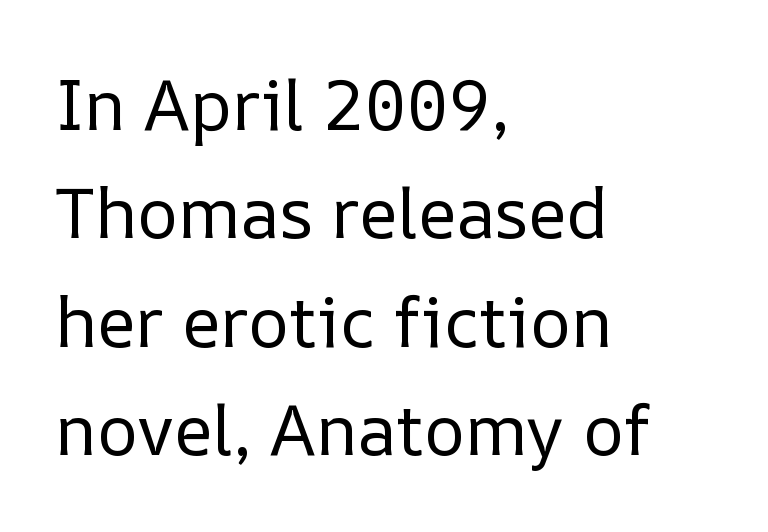
Q: Is the text bold? A: No.
Q: Is the text italic (slanted)? A: No, it is upright.
Q: Is the text underlined? A: No.
Q: How is the paragraph aligned? A: Left-aligned.
Q: Is the spacing between letters normal or unusually wide? A: Normal.
Q: Is the spacing between lines tight, normal or loose? A: Normal.
Q: Width (condensed, normal, or wide)? A: Normal.
Q: Stroke contrast? A: Low.
Q: x-height? A: Medium.
Q: Monospaced? A: No.
